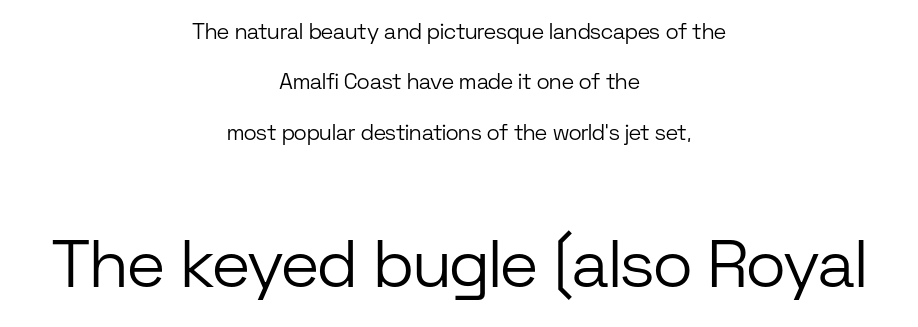
The image shows 67 px light sans-serif type, upright; set centered, loose line spacing (2.29x), normal letter spacing, not underlined; the second (bottom) block is 3.05x larger; low stroke contrast and a medium x-height.
